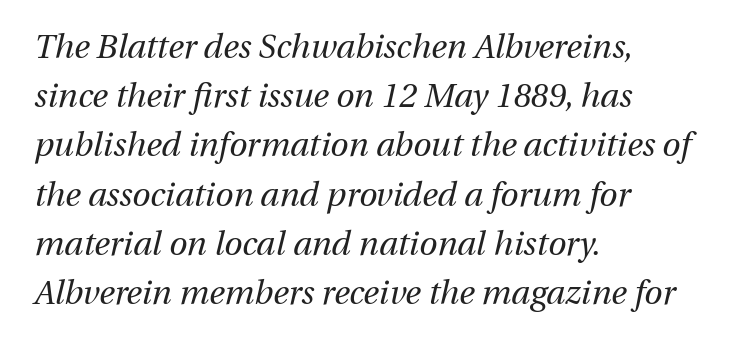
{"italic": "yes", "lean": "right", "slant_degrees": 13, "bold": "no", "weight": "regular", "width": "normal", "stroke_contrast": "medium", "x_height": "medium", "monospaced": "no", "underline": "no", "align": "left", "line_spacing": "normal", "line_spacing_ratio": 1.49, "letter_spacing": "normal", "letter_spacing_em": 0.0, "glyph_px": 33}
